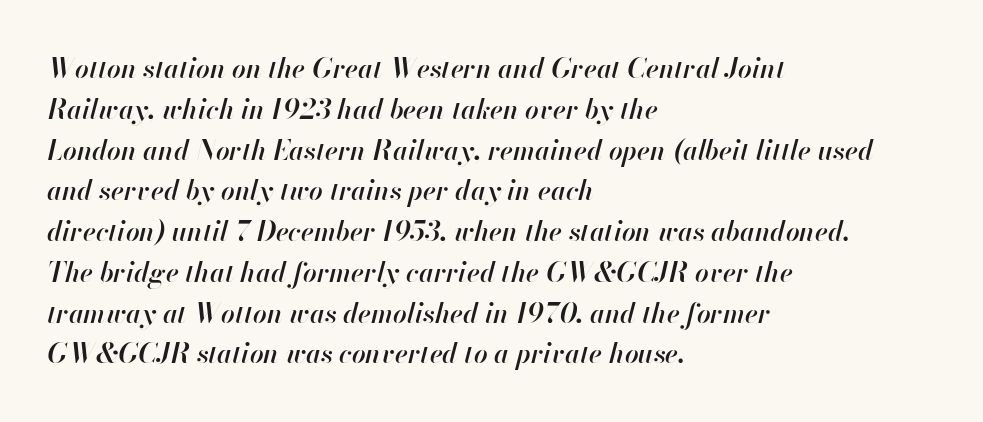
Q: Is the text bold? A: Semi-bold.
Q: Is the text italic (slanted)? A: Yes, it leans right by about 13 degrees.
Q: Is the text underlined? A: No.
Q: How is the paragraph aligned? A: Left-aligned.
Q: Is the spacing between letters normal or unusually wide? A: Normal.
Q: Is the spacing between lines tight, normal or loose? A: Normal.
